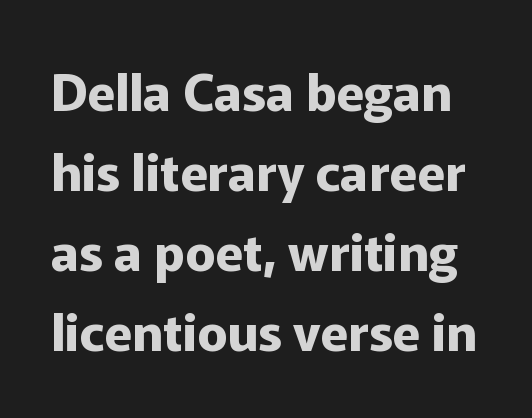
These lines carry a lot of weight — the face is fully bold. Spacing verdict: proportional, widths tailored to each character. A clean baseline with only descenders dipping below it. The letters sit at their default tracking, neither squeezed nor spread. In terms of leading, this rendering sits right in the middle. Tall strokes in this sample are plumb rather than angled.
